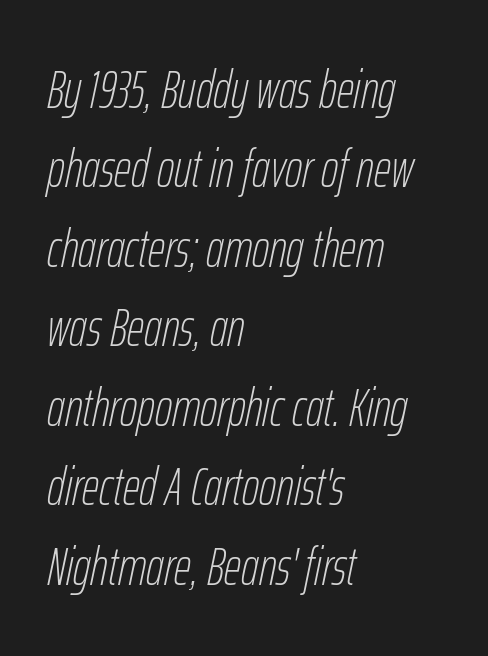
Q: Is the text bold? A: No.
Q: Is the text italic (slanted)? A: Yes, it leans right by about 12 degrees.
Q: Is the text underlined? A: No.
Q: How is the paragraph aligned? A: Left-aligned.
Q: Is the spacing between letters normal or unusually wide? A: Normal.
Q: Is the spacing between lines tight, normal or loose? A: Normal.
Q: Width (condensed, normal, or wide)? A: Condensed.
Q: Stroke contrast? A: Low.
Q: x-height? A: Medium.
Q: Monospaced? A: No.
